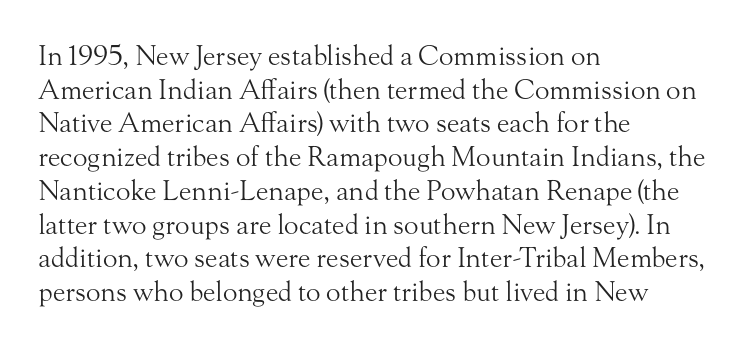
Whoever set this chose a conventional vertical rhythm. Each stroke keeps to a modest, everyday thickness or less. Is there any slant? The stems are plumb. Any mark beneath the type? The region is blank. Horizontal alignment here is leftward, the default for most running prose.
